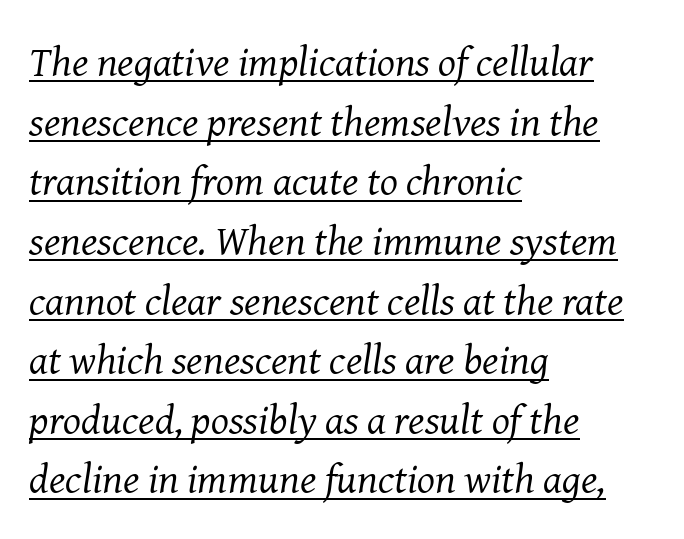
The image shows 42 px regular-weight serif type, italic (leaning right); set left-aligned, normal line spacing (1.42x), normal letter spacing, underlined; medium stroke contrast and a medium x-height.
